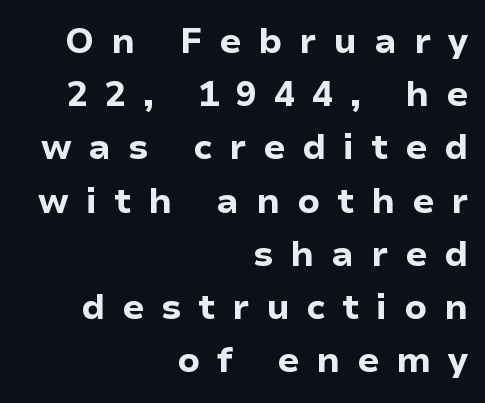
Q: Is the text bold? A: Yes.
Q: Is the text italic (slanted)? A: No, it is upright.
Q: Is the typeface a serif or a sans-serif typeface? A: Sans-serif.
Q: Is the text underlined? A: No.
Q: How is the paragraph aligned? A: Right-aligned.
Q: Is the spacing between letters normal or unusually wide? A: Unusually wide.
Q: Is the spacing between lines tight, normal or loose? A: Normal.
Q: Width (condensed, normal, or wide)? A: Normal.
Q: Stroke contrast? A: Low.
Q: x-height? A: Medium.
Q: Monospaced? A: No.
